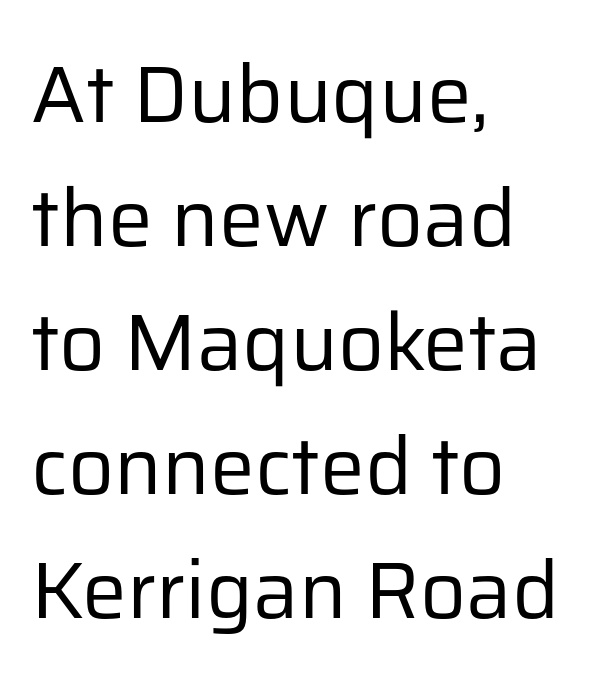
Weight: in the light-to-regular range. The letters advance in unequal steps, a hallmark of proportional type. Each line starts at the same left margin while the right side varies. Whoever set this chose a conventional vertical rhythm.
